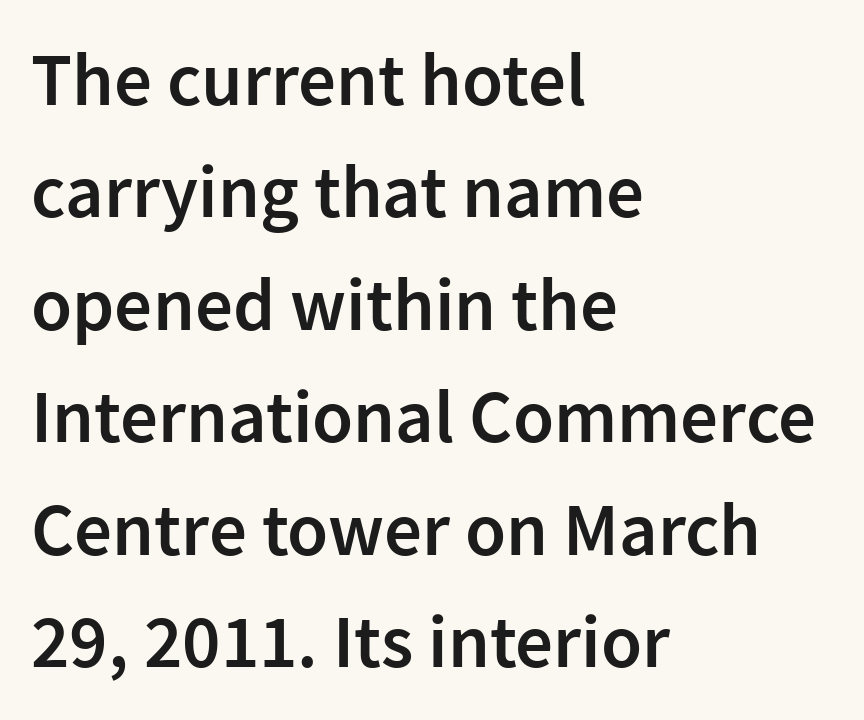
Evenly set lines give the paragraph a standard silhouette. Think of a printed novel: that variable character pitch is what you see here. These lines carry some extra weight — a demibold, not a full bold. Unlike a traditional serif, this face leaves its strokes unadorned. A clean baseline with only descenders dipping below it. There is no visible air inserted between adjacent glyphs.
